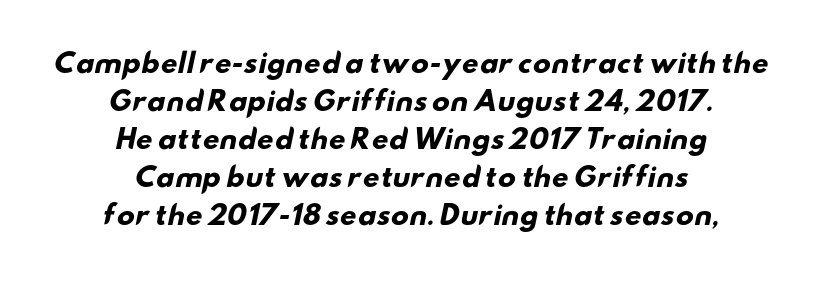
Q: Is the text bold? A: Yes.
Q: Is the text underlined? A: No.
Q: How is the paragraph aligned? A: Centered.
Q: Is the spacing between letters normal or unusually wide? A: Normal.
Q: Is the spacing between lines tight, normal or loose? A: Normal.
